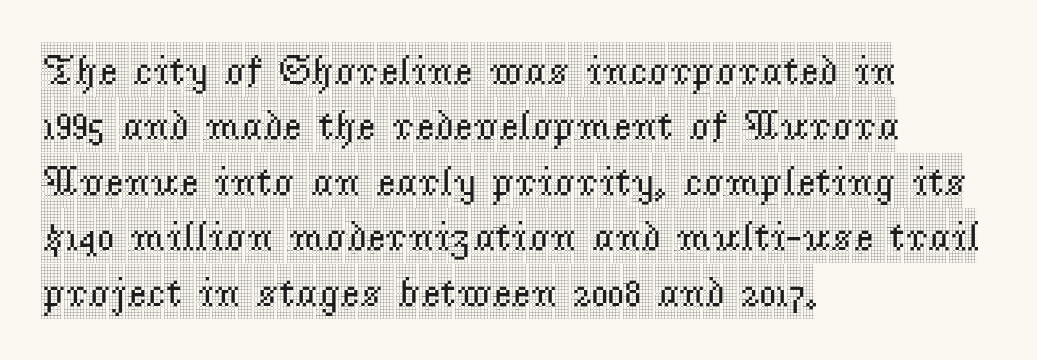
Q: Is the text italic (slanted)? A: No, it is upright.
Q: Is the typeface a serif or a sans-serif typeface? A: Serif.
Q: Is the text underlined? A: No.
Q: How is the paragraph aligned? A: Left-aligned.
Q: Is the spacing between letters normal or unusually wide? A: Normal.
Q: Is the spacing between lines tight, normal or loose? A: Normal.
Q: Width (condensed, normal, or wide)? A: Condensed.
Q: x-height? A: Large.
Q: Monospaced? A: No.
